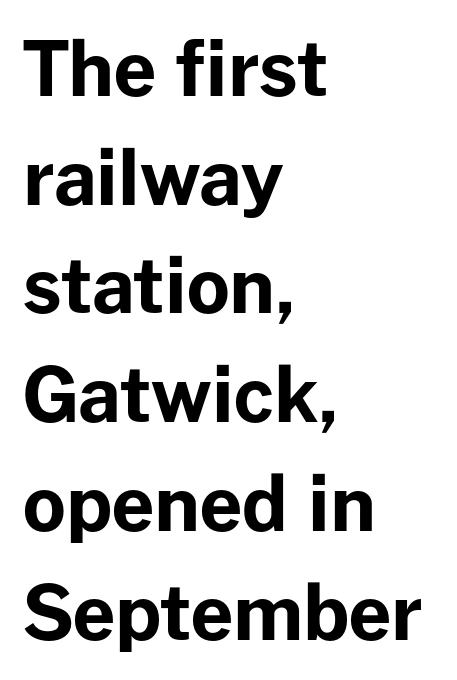
{"serif": "no", "italic": "no", "bold": "yes", "weight": "bold", "width": "normal", "stroke_contrast": "low", "x_height": "medium", "monospaced": "no", "underline": "no", "align": "left", "line_spacing": "normal", "line_spacing_ratio": 1.45, "letter_spacing": "normal", "letter_spacing_em": 0.0, "glyph_px": 75}
